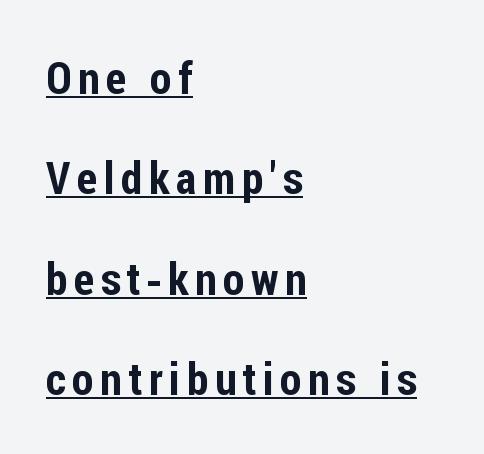
This rendering employs a face without finishing strokes, i.e., a sans-serif. The rendering uses natural spacing where letterforms have individual widths. Which margin do the lines hug? The left one — the right edge is uneven. A baseline rule has been typeset under these characters.
